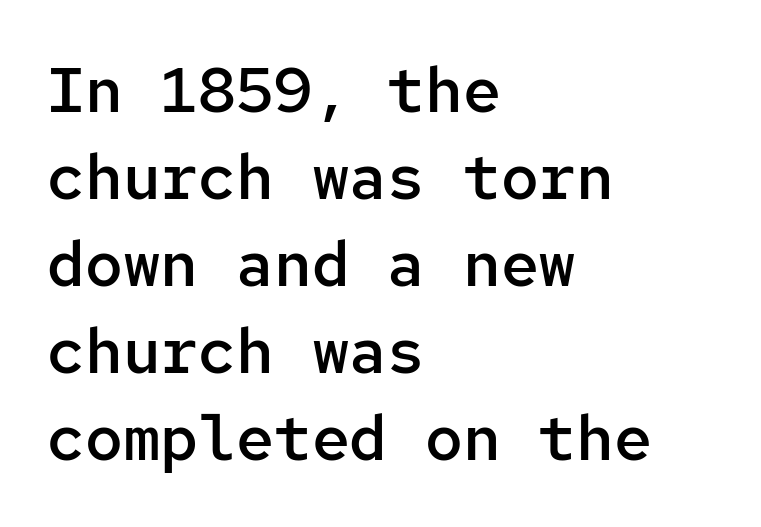
The image shows 63 px semibold sans-serif type, upright, monospaced; set left-aligned, normal line spacing (1.38x), normal letter spacing, not underlined; low stroke contrast and a medium x-height.
